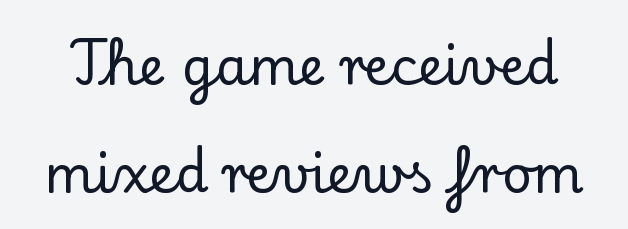
Leading is clearly above the norm, producing a sparse column. Honestly, there is no underline to notice here at all. The letterforms sit shoulder to shoulder at normal distance. A typesetter would label this face a serif.
